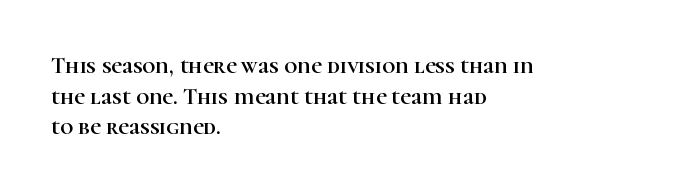
A typesetter would call this leading conventional body-copy spacing. No italicization has been applied; the sample stays upright. Tracking value appears to be zero — textbook default spacing. Short and long lines alike share a common starting point at left. Decoration check: the copy has no underline.
